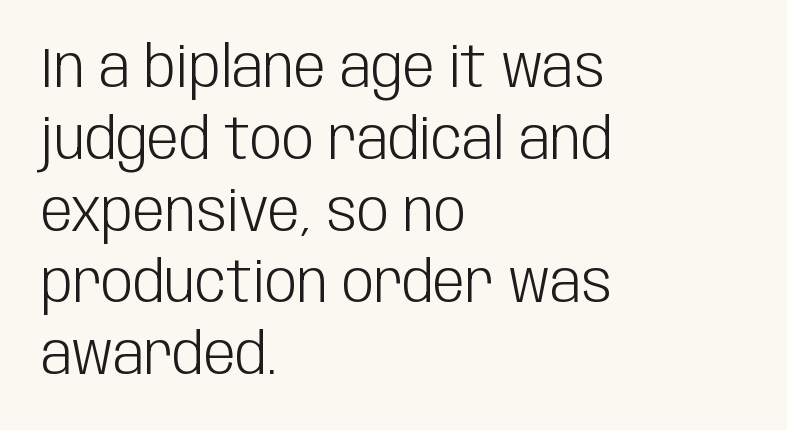
Q: Is the text bold? A: No.
Q: Is the text italic (slanted)? A: No, it is upright.
Q: Is the typeface a serif or a sans-serif typeface? A: Sans-serif.
Q: Is the text underlined? A: No.
Q: How is the paragraph aligned? A: Left-aligned.
Q: Is the spacing between letters normal or unusually wide? A: Normal.
Q: Is the spacing between lines tight, normal or loose? A: Normal.
Q: Width (condensed, normal, or wide)? A: Condensed.
Q: Stroke contrast? A: Low.
Q: x-height? A: Large.
Q: Monospaced? A: No.
